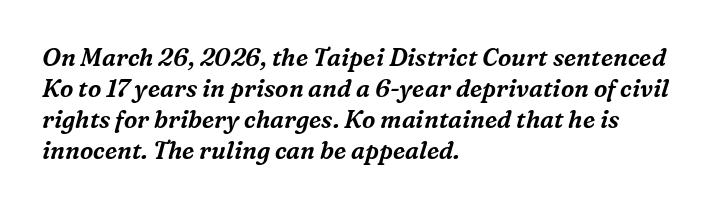
{"italic": "yes", "lean": "right", "slant_degrees": 16, "underline": "no", "align": "left", "line_spacing": "normal", "line_spacing_ratio": 1.29, "letter_spacing": "normal", "letter_spacing_em": 0.0, "glyph_px": 24}
